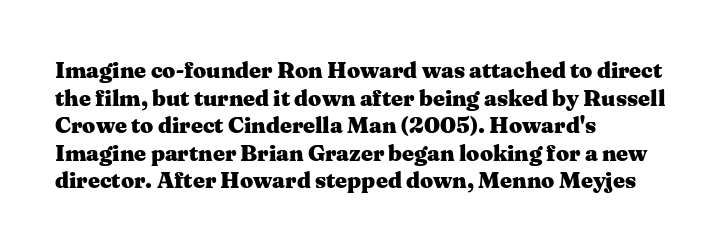
Q: Is the text bold? A: Yes.
Q: Is the text italic (slanted)? A: No, it is upright.
Q: Is the text underlined? A: No.
Q: How is the paragraph aligned? A: Left-aligned.
Q: Is the spacing between letters normal or unusually wide? A: Normal.
